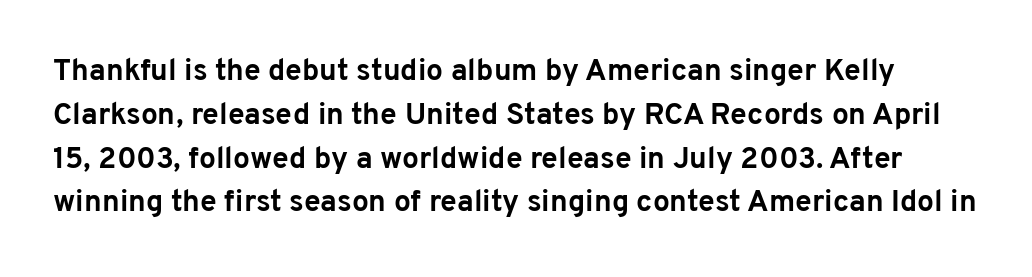
Vertical strokes here are truly vertical. The font is running at its bold setting. Looks like regular typesetting: each glyph gets only the width it needs. Is this a sans? Yes — the strokes have no serifs. The words here are not underlined. Is there much room between lines? A standard amount, neither cramped nor airy.
